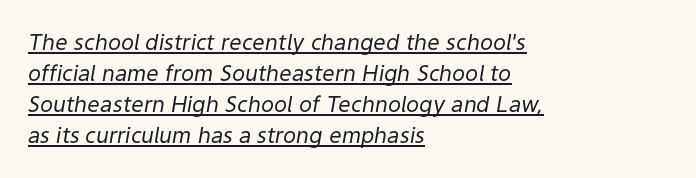
{"italic": "yes", "lean": "right", "slant_degrees": 9, "bold": "no", "underline": "yes", "align": "left", "line_spacing": "normal", "line_spacing_ratio": 1.41, "letter_spacing": "normal", "letter_spacing_em": 0.0, "glyph_px": 22}
